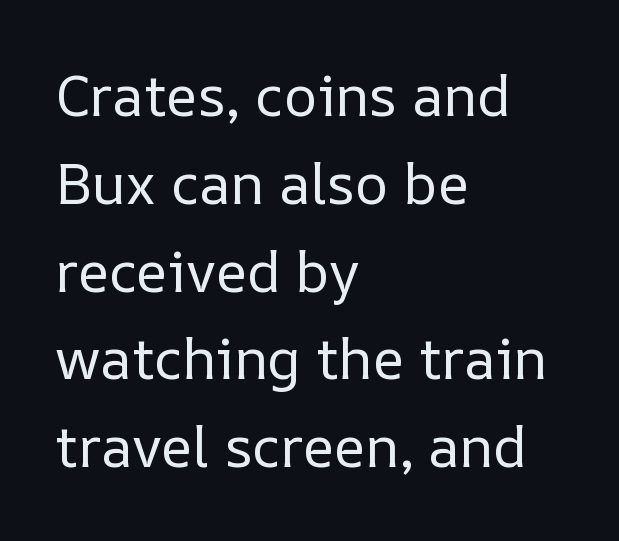
The weight tops out at a normal text grade. Every character sits straight up, as roman type does. Nobody drew a line under any word here. Horizontally, the lines are justified to the leading edge only. The tracking reads as untouched default to a designer's eye.
